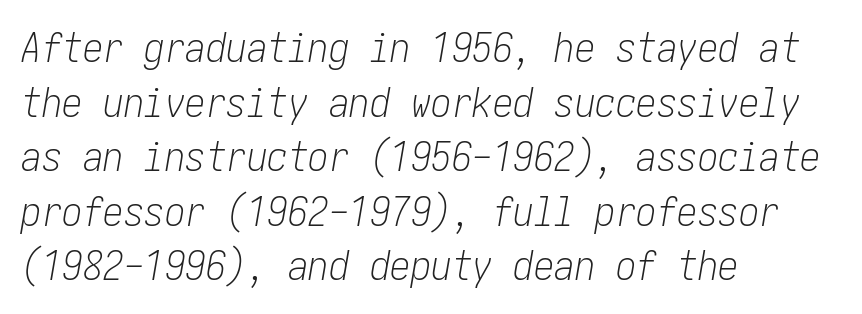
{"italic": "yes", "lean": "right", "slant_degrees": 10, "bold": "no", "weight": "light", "width": "condensed", "stroke_contrast": "low", "x_height": "medium", "underline": "no", "align": "left", "line_spacing": "normal", "line_spacing_ratio": 1.33, "letter_spacing": "normal", "letter_spacing_em": 0.0, "glyph_px": 41}
